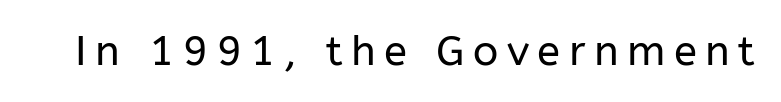
Beneath every word, the page is bare. Is this a fixed-width face? No — the glyphs have proportional, varying widths. The passage shown has open, widely tracked lettering throughout. The characters are drawn with everyday or finer stroke widths. Font category for this specimen: sans-serif.
